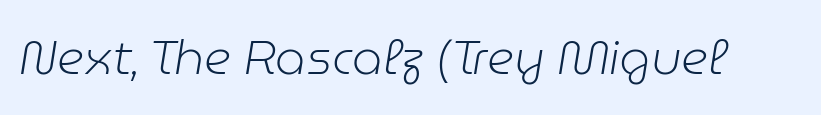
Q: Is the text bold? A: No.
Q: Is the text italic (slanted)? A: Yes, it leans right by about 9 degrees.
Q: Is the text underlined? A: No.
Q: Is the spacing between letters normal or unusually wide? A: Normal.
Q: Width (condensed, normal, or wide)? A: Normal.
Q: Stroke contrast? A: Low.
Q: x-height? A: Medium.
Q: Monospaced? A: No.
